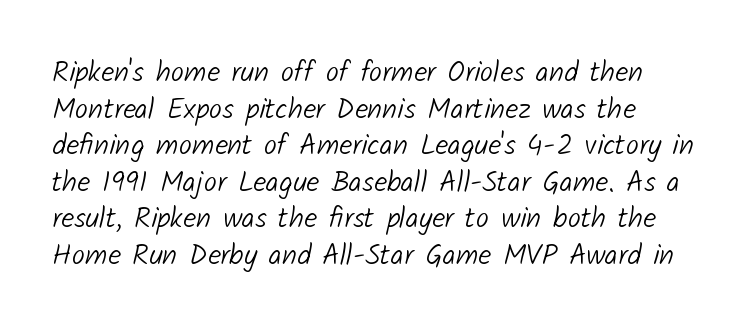
Q: Is the text bold? A: No.
Q: Is the typeface a serif or a sans-serif typeface? A: Sans-serif.
Q: Is the text underlined? A: No.
Q: How is the paragraph aligned? A: Left-aligned.
Q: Is the spacing between letters normal or unusually wide? A: Normal.
Q: Is the spacing between lines tight, normal or loose? A: Normal.
Q: Width (condensed, normal, or wide)? A: Normal.
Q: Stroke contrast? A: Low.
Q: x-height? A: Medium.
Q: Monospaced? A: No.
